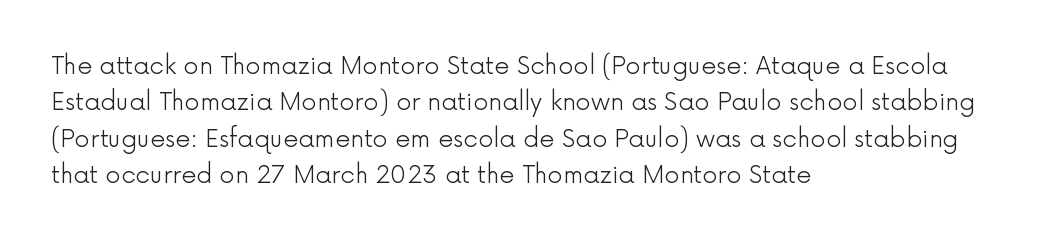
The image shows 24 px text type, upright; set left-aligned, normal line spacing (1.52x), normal letter spacing, not underlined.
